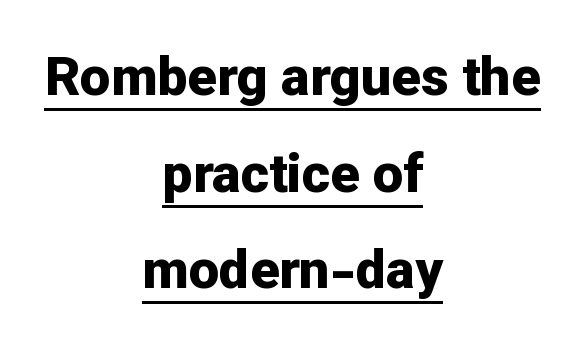
{"serif": "no", "italic": "no", "bold": "yes", "weight": "bold", "width": "normal", "stroke_contrast": "low", "x_height": "medium", "monospaced": "no", "underline": "yes", "align": "center", "line_spacing_ratio": 1.79, "letter_spacing": "normal", "letter_spacing_em": 0.0, "glyph_px": 54}
